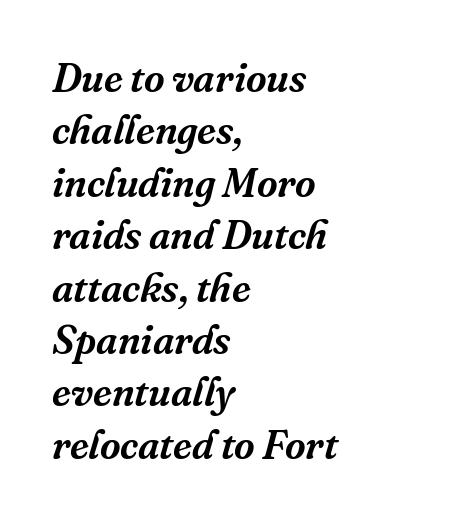
The image shows 40 px serif type, italic (leaning right); set left-aligned, normal line spacing (1.31x), normal letter spacing, not underlined; medium stroke contrast and a medium x-height.
